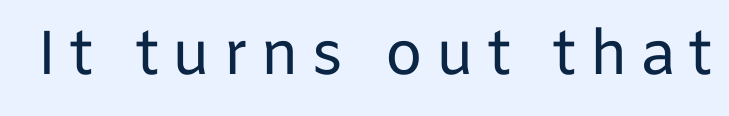
Looks like regular typesetting: each glyph gets only the width it needs. A sans-serif font was chosen for this passage. The zone under the glyphs is completely vacant. The lettering stays uniformly vertical, giving the passage a roman look. Stems here are at most as thick as an everyday book face.
